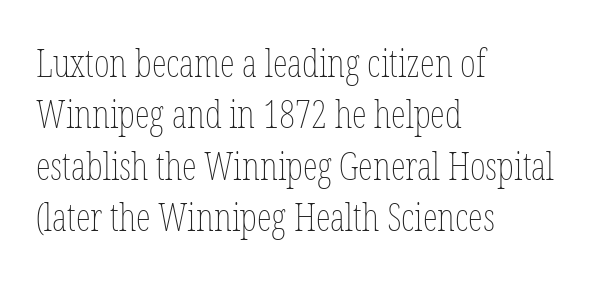
The image shows 38 px thin, condensed type, upright; set left-aligned, normal line spacing (1.35x), normal letter spacing, not underlined; low stroke contrast and a medium x-height.
